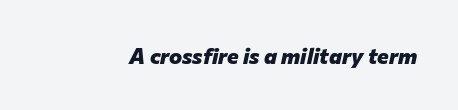
{"italic": "yes", "lean": "right", "slant_degrees": 12, "bold": "yes", "underline": "no", "letter_spacing": "normal", "letter_spacing_em": 0.0, "glyph_px": 22}
